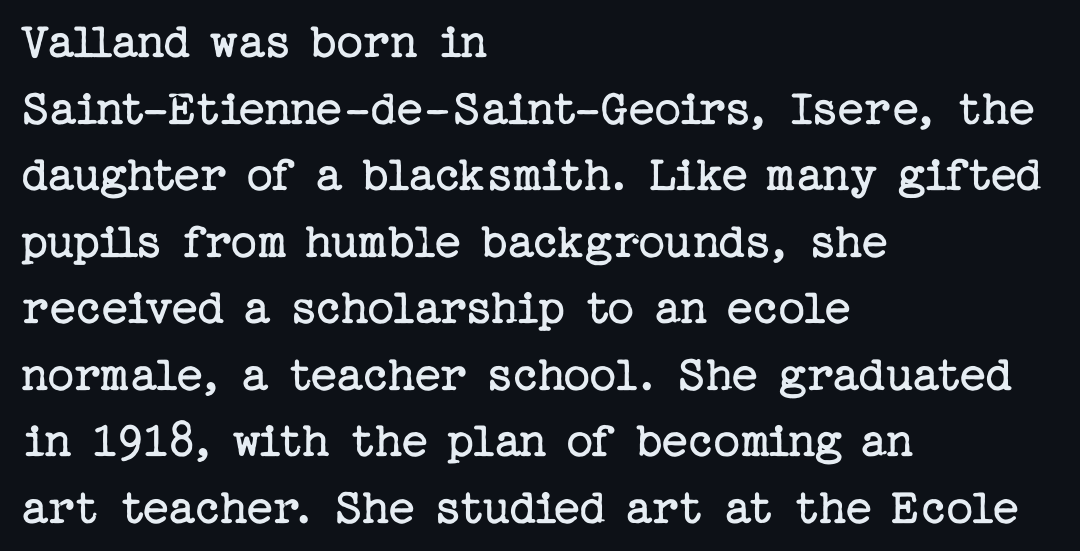
Q: Is the text bold? A: No.
Q: Is the text italic (slanted)? A: No, it is upright.
Q: Is the typeface a serif or a sans-serif typeface? A: Serif.
Q: Is the text underlined? A: No.
Q: How is the paragraph aligned? A: Left-aligned.
Q: Is the spacing between letters normal or unusually wide? A: Normal.
Q: Is the spacing between lines tight, normal or loose? A: Normal.
Q: Width (condensed, normal, or wide)? A: Normal.
Q: Stroke contrast? A: Low.
Q: x-height? A: Medium.
